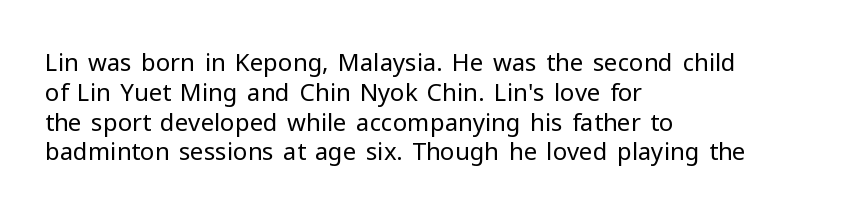
The image shows 24 px text type, upright; set left-aligned, line spacing 1.24x, normal letter spacing, not underlined.
